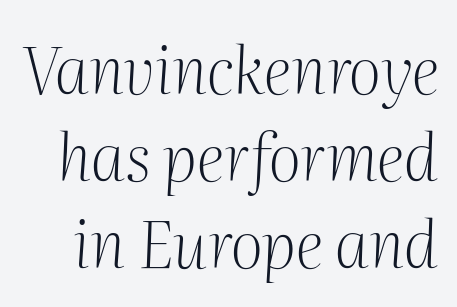
Q: Is the text bold? A: No.
Q: Is the text italic (slanted)? A: Yes, it leans right by about 2 degrees.
Q: Is the typeface a serif or a sans-serif typeface? A: Serif.
Q: Is the text underlined? A: No.
Q: Is the spacing between letters normal or unusually wide? A: Normal.
Q: Is the spacing between lines tight, normal or loose? A: Normal.
Q: Width (condensed, normal, or wide)? A: Normal.
Q: Stroke contrast? A: Medium.
Q: x-height? A: Medium.
Q: Monospaced? A: No.
